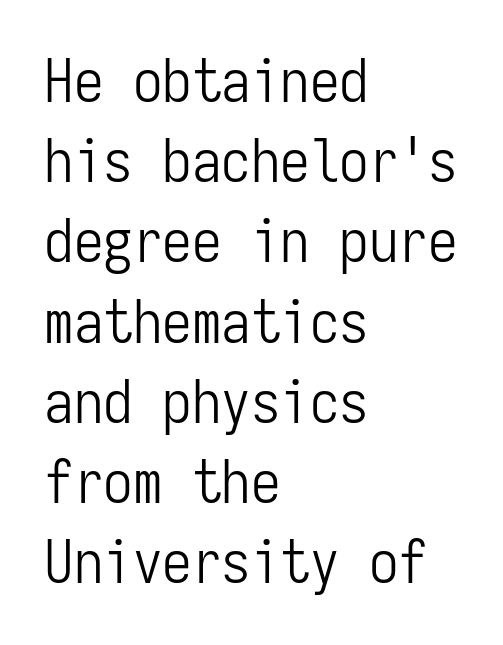
Q: Is the text bold? A: No.
Q: Is the text italic (slanted)? A: No, it is upright.
Q: Is the typeface a serif or a sans-serif typeface? A: Sans-serif.
Q: Is the text underlined? A: No.
Q: How is the paragraph aligned? A: Left-aligned.
Q: Is the spacing between letters normal or unusually wide? A: Normal.
Q: Is the spacing between lines tight, normal or loose? A: Normal.
Q: Width (condensed, normal, or wide)? A: Condensed.
Q: Stroke contrast? A: Low.
Q: x-height? A: Medium.
Q: Monospaced? A: Yes.
